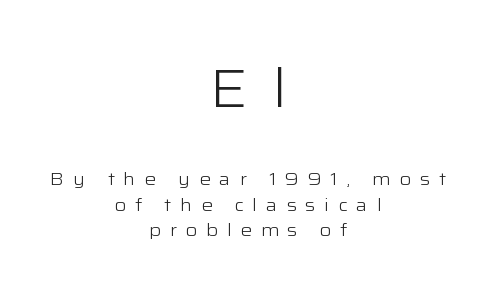
The image shows 54 px light, wide sans-serif type, upright; set centered, normal line spacing (1.41x), unusually wide letter spacing (+0.48 em), not underlined; the first (top) block is 3.0x larger; low stroke contrast and a medium x-height.
